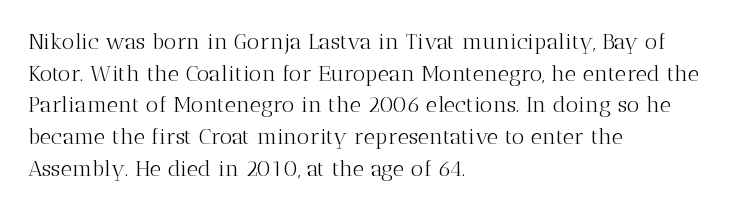
The image shows 22 px text type, upright; set left-aligned, normal line spacing (1.44x), normal letter spacing, not underlined.
